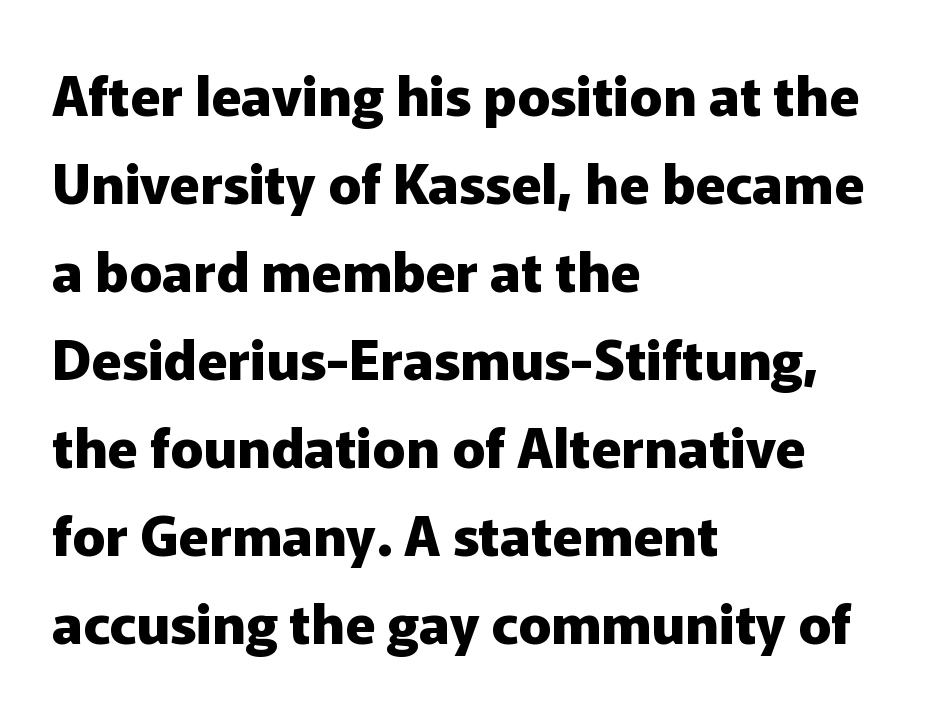
Q: Is the text bold? A: Yes.
Q: Is the text italic (slanted)? A: No, it is upright.
Q: Is the typeface a serif or a sans-serif typeface? A: Sans-serif.
Q: Is the text underlined? A: No.
Q: How is the paragraph aligned? A: Left-aligned.
Q: Is the spacing between letters normal or unusually wide? A: Normal.
Q: Is the spacing between lines tight, normal or loose? A: Normal.
Q: Width (condensed, normal, or wide)? A: Normal.
Q: Stroke contrast? A: Low.
Q: x-height? A: Medium.
Q: Monospaced? A: No.
